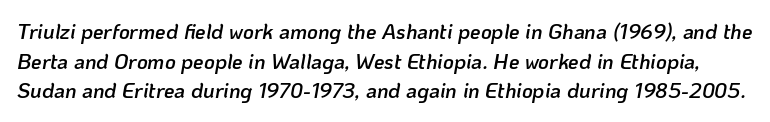
The image shows 21 px text type, italic (leaning right); set normal line spacing (1.41x), normal letter spacing, not underlined.
